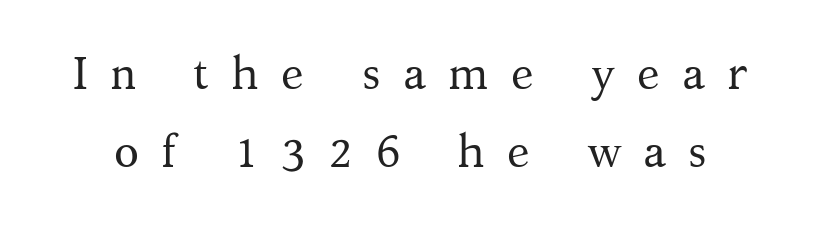
Tracking value appears strongly positive — letters spread wide. No word sits above an underline. Looks like regular typesetting: each glyph gets only the width it needs. Regarding leading, the lines here are spaced in the standard way.
